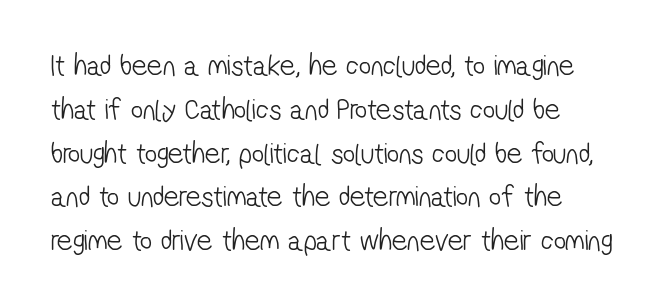
Examine the stroke ends and you'll find no serifs. There is no visible air inserted between adjacent glyphs. Quick note: underline off. Casual observation: everything's shoved over to the left. The rows are spaced the way most documents space them. The typesetting does not lean heavy: it is not bold.
